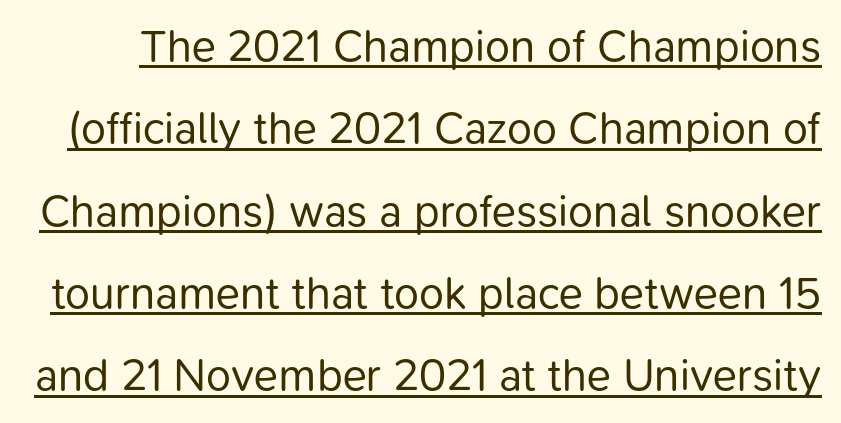
In terms of posture, this sample is upright. No feet cap the strokes, marking this as sans-serif type. Inter-character spacing is left at the font's built-in metrics. Looks like regular typesetting: each glyph gets only the width it needs. Vertical stems look standard width or narrower in stroke.
